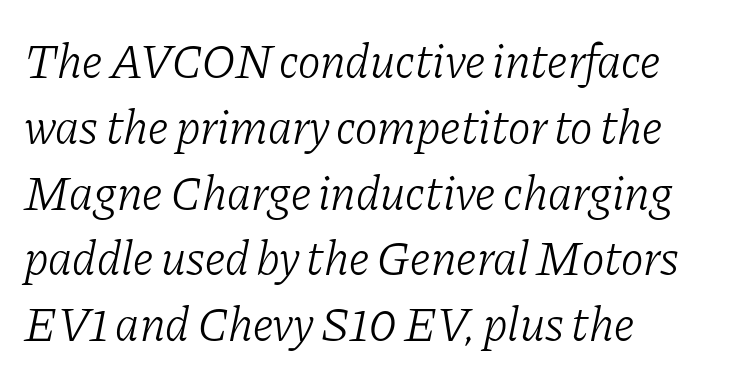
Q: Is the text bold? A: No.
Q: Is the text italic (slanted)? A: Yes, it leans right by about 11 degrees.
Q: Is the typeface a serif or a sans-serif typeface? A: Serif.
Q: Is the text underlined? A: No.
Q: How is the paragraph aligned? A: Left-aligned.
Q: Is the spacing between letters normal or unusually wide? A: Normal.
Q: Is the spacing between lines tight, normal or loose? A: Normal.
Q: Width (condensed, normal, or wide)? A: Normal.
Q: Stroke contrast? A: Low.
Q: x-height? A: Medium.
Q: Monospaced? A: No.
